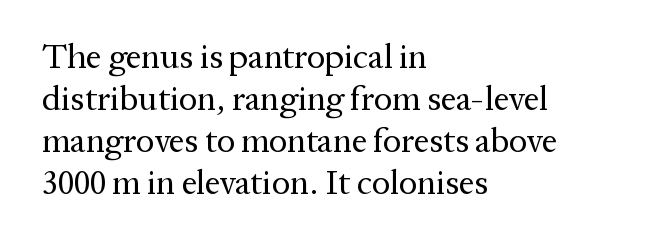
Q: Is the text bold? A: No.
Q: Is the text italic (slanted)? A: No, it is upright.
Q: Is the typeface a serif or a sans-serif typeface? A: Serif.
Q: Is the text underlined? A: No.
Q: How is the paragraph aligned? A: Left-aligned.
Q: Is the spacing between letters normal or unusually wide? A: Normal.
Q: Width (condensed, normal, or wide)? A: Normal.
Q: Stroke contrast? A: Medium.
Q: x-height? A: Medium.
Q: Monospaced? A: No.
